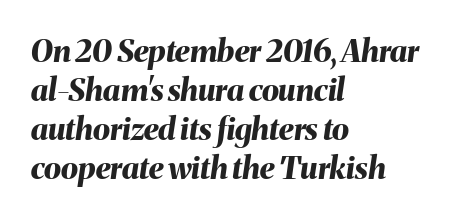
The letters are bold, with thick, heavy strokes. Clear beneath every line of the passage. Does the copy run flush right? No — it runs flush left. The rendering keeps characters at their native spacing. Evenly set lines give the paragraph a standard silhouette. Proportional: the letters do not fall into vertical columns.
